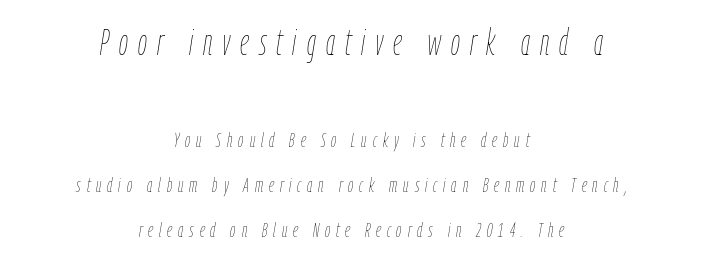
Check under the words: just untouched page. Honestly, the rows look like they've been pulled way apart. The face looks like a standard text weight, possibly lighter. The designer gave the opening block more size than the closing block. Is this a fixed-width face? No — the glyphs have proportional, varying widths. In terms of posture, this sample is oblique.
